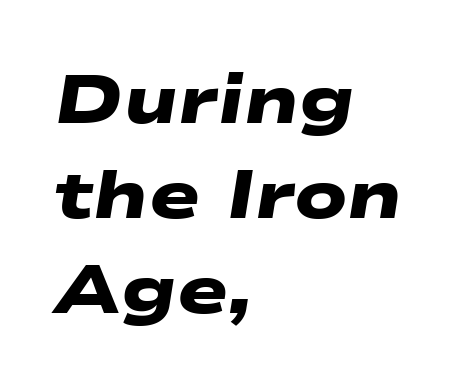
Check where the strokes stop: nothing finishes them off — pure sans. Summary of weight: heavy, a full bold. Notice how descenders clear the ascenders below comfortably — that's standard leading. What stands out about the letter spacing? Nothing — it is the standard amount.
